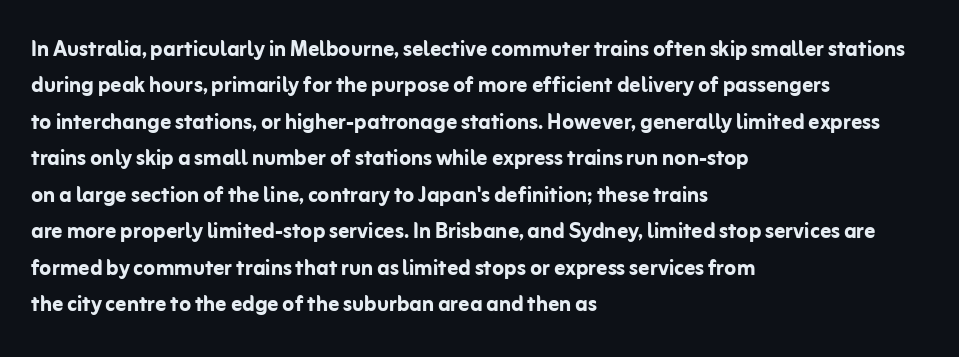
The image shows 27 px bold type, upright; set left-aligned, normal line spacing (1.35x), normal letter spacing, not underlined.
